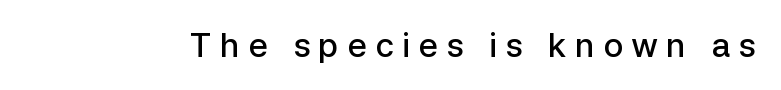
The image shows 33 px semibold sans-serif type, upright; set unusually wide letter spacing (+0.25 em), not underlined; low stroke contrast and a medium x-height.
